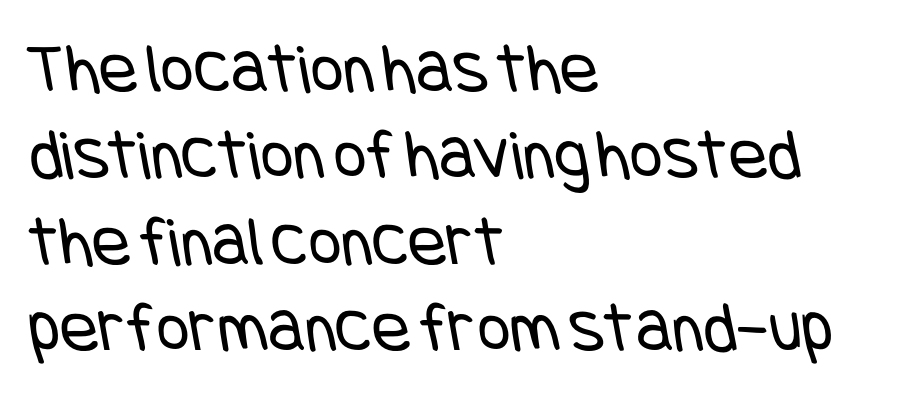
Stroke terminals: plain, sans-serif. The strokes carry an ordinary text weight at most. Default kerning and tracking; the words read as compact shapes. Check under the words: just untouched page. The typesetter chose a ragged-right arrangement here.
